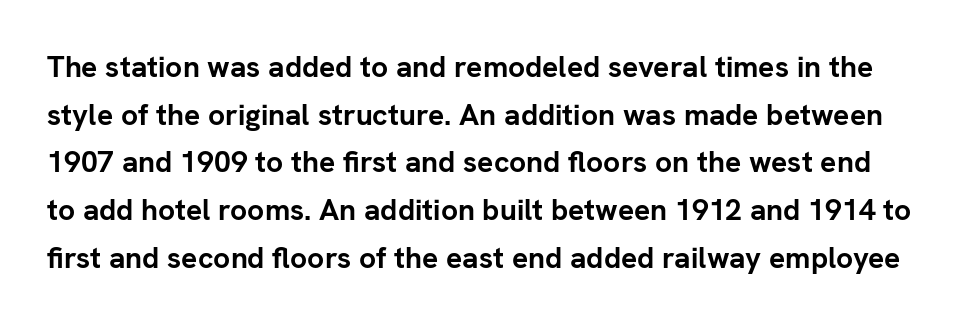
Q: Is the text bold? A: Yes.
Q: Is the text italic (slanted)? A: No, it is upright.
Q: Is the typeface a serif or a sans-serif typeface? A: Sans-serif.
Q: Is the text underlined? A: No.
Q: Is the spacing between letters normal or unusually wide? A: Normal.
Q: Is the spacing between lines tight, normal or loose? A: Normal.
Q: Width (condensed, normal, or wide)? A: Normal.
Q: Stroke contrast? A: Low.
Q: x-height? A: Medium.
Q: Monospaced? A: No.
